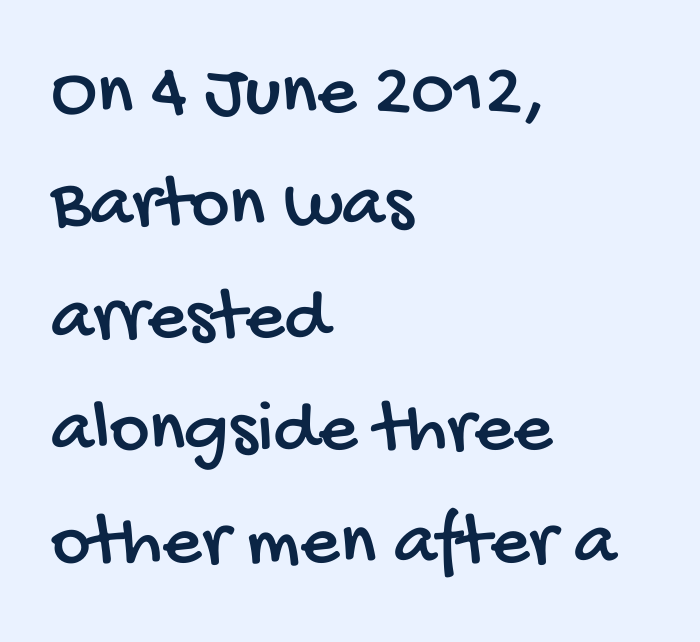
Q: Is the typeface a serif or a sans-serif typeface? A: Sans-serif.
Q: Is the text underlined? A: No.
Q: How is the paragraph aligned? A: Left-aligned.
Q: Is the spacing between letters normal or unusually wide? A: Normal.
Q: Is the spacing between lines tight, normal or loose? A: Normal.
Q: Width (condensed, normal, or wide)? A: Condensed.
Q: Stroke contrast? A: Low.
Q: x-height? A: Large.
Q: Monospaced? A: No.
